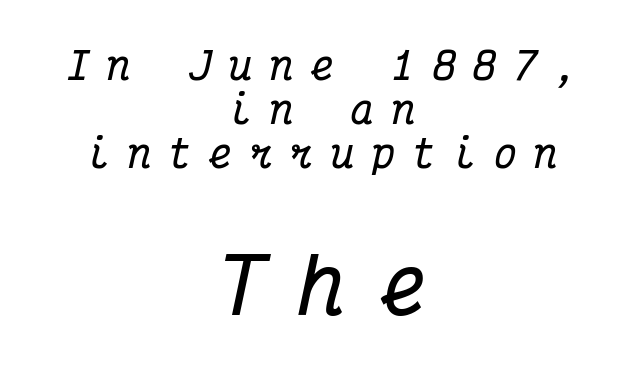
The sample has been set heavy, in full bold. Do the characters align in a grid? Yes, the font is monospaced. These lines have a slow, spaced-out rhythm from letter to letter. Check where the strokes stop: tiny serifs finish them off. Casual observation: everything's sitting right in the middle. Clear beneath every line of the passage.
